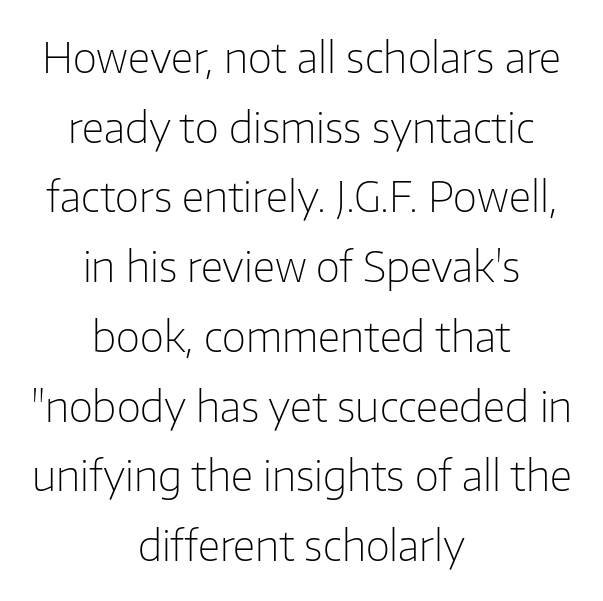
Proportional: the letters do not fall into vertical columns. This is roman type, the default non-slanted kind. The cut favours lightness, reaching ordinary text weight at its darkest. Rule under the text: the space is simply empty.
